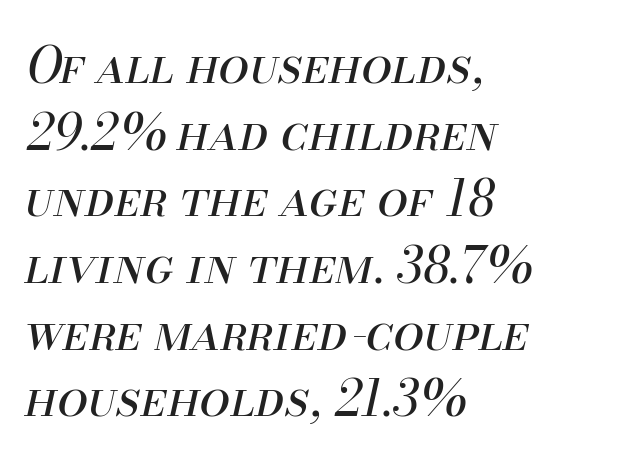
Q: Is the text bold? A: No.
Q: Is the text italic (slanted)? A: Yes, it leans right by about 13 degrees.
Q: Is the text underlined? A: No.
Q: How is the paragraph aligned? A: Left-aligned.
Q: Is the spacing between letters normal or unusually wide? A: Normal.
Q: Is the spacing between lines tight, normal or loose? A: Normal.
Q: Width (condensed, normal, or wide)? A: Normal.
Q: Stroke contrast? A: Medium.
Q: x-height? A: Small.
Q: Monospaced? A: No.
